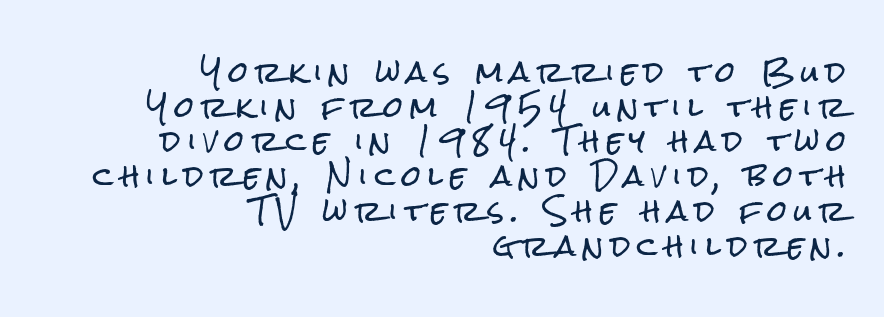
The image shows 28 px condensed sans-serif type, upright; set right-aligned, line spacing 1.24x, unusually wide letter spacing (+0.25 em), not underlined; low stroke contrast and a medium x-height.
